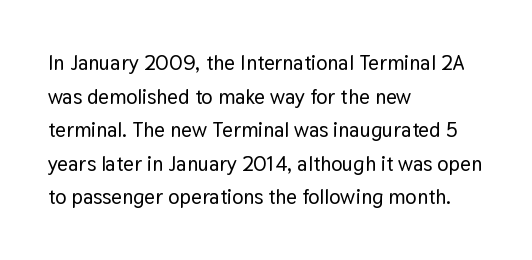
Q: Is the text italic (slanted)? A: No, it is upright.
Q: Is the text underlined? A: No.
Q: How is the paragraph aligned? A: Left-aligned.
Q: Is the spacing between letters normal or unusually wide? A: Normal.
Q: Is the spacing between lines tight, normal or loose? A: Normal.
